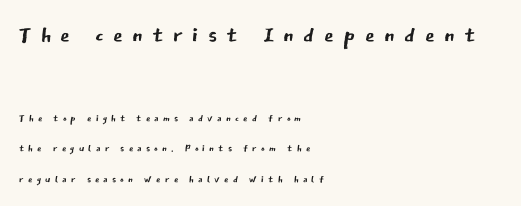
{"serif": "no", "italic": "no", "bold": "no", "weight": "regular", "width": "normal", "stroke_contrast": "low", "x_height": "medium", "monospaced": "no", "underline": "no", "align": "left", "line_spacing": "loose", "line_spacing_ratio": 2.17, "letter_spacing": "wide", "letter_spacing_em": 0.3, "larger_block": "first", "size_ratio": 2.21, "glyph_px": 31}
